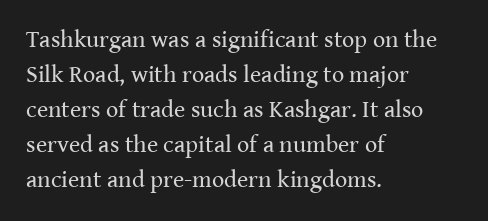
No word sits above an underline. This is the regular roman posture of the typeface. The lines in this sample share a left origin and differ only in where they stop. Successive baselines arrive at the customary interval.
